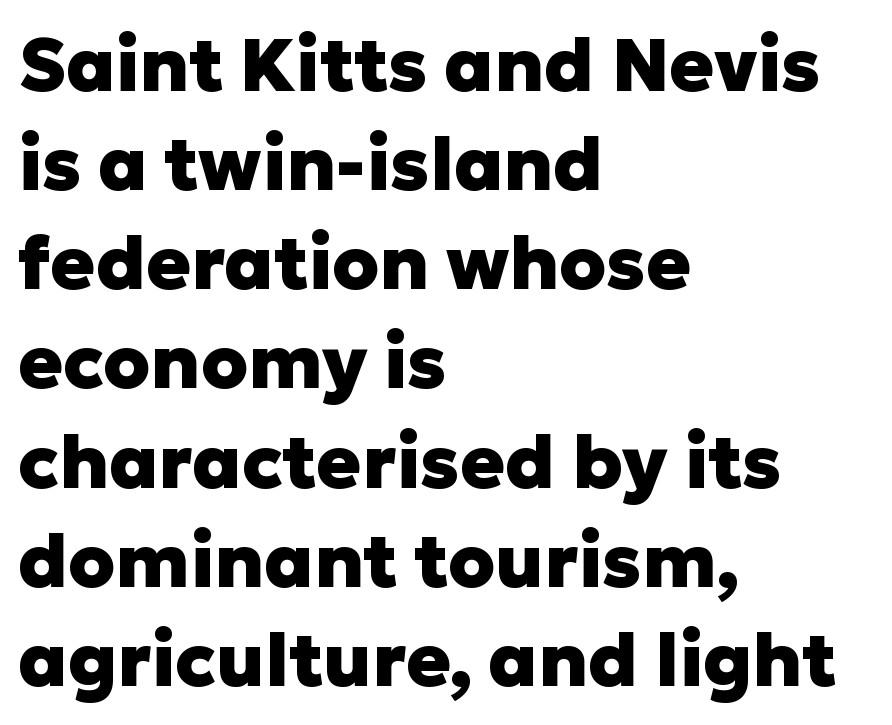
The image shows 74 px heavy sans-serif type, upright; set left-aligned, normal line spacing (1.34x), normal letter spacing, not underlined; low stroke contrast and a medium x-height.
